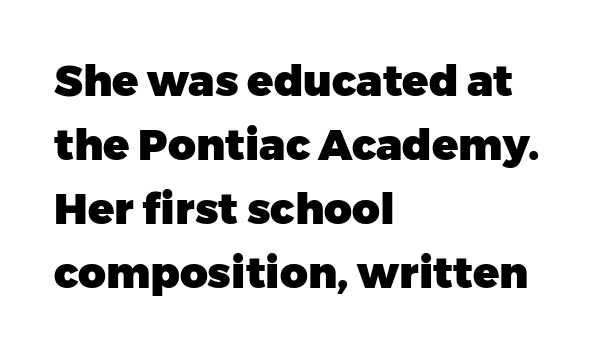
{"serif": "no", "italic": "no", "bold": "yes", "weight": "heavy", "width": "normal", "stroke_contrast": "low", "x_height": "medium", "monospaced": "no", "underline": "no", "align": "left", "line_spacing": "normal", "line_spacing_ratio": 1.49, "letter_spacing": "normal", "letter_spacing_em": 0.0, "glyph_px": 43}
